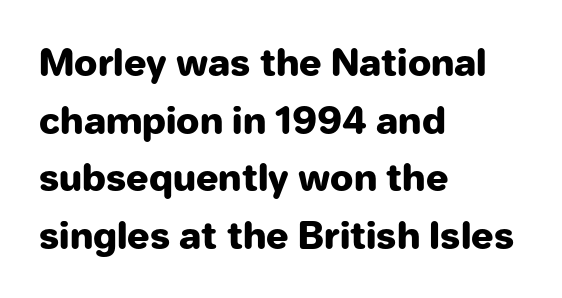
The image shows 37 px heavy sans-serif type, upright; set left-aligned, normal line spacing (1.56x), normal letter spacing, not underlined; low stroke contrast and a medium x-height.
